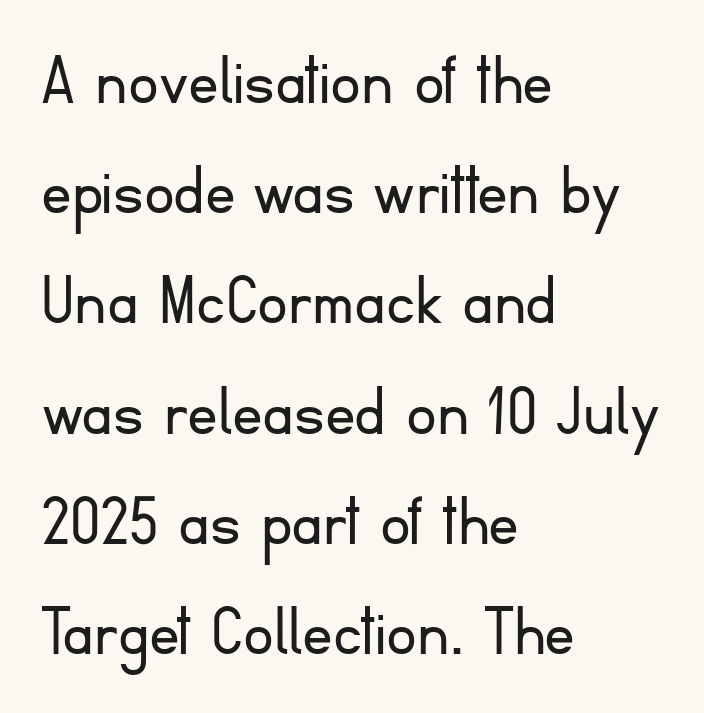
{"serif": "no", "italic": "no", "bold": "no", "weight": "light", "width": "normal", "stroke_contrast": "low", "x_height": "small", "monospaced": "no", "underline": "no", "align": "left", "line_spacing": "normal", "line_spacing_ratio": 1.45, "letter_spacing": "normal", "letter_spacing_em": 0.0, "glyph_px": 76}
